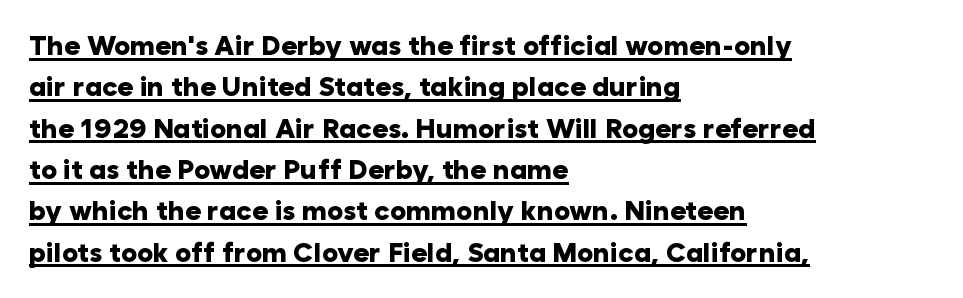
The image shows 27 px bold type, upright; set left-aligned, normal line spacing (1.53x), normal letter spacing, underlined.
